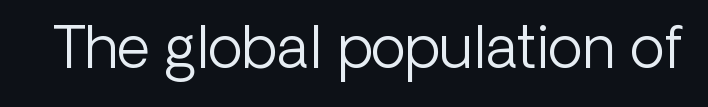
Serif or sans? Sans — the stroke terminals are bare. Has an underline been added? It has not. Do the characters align in a grid? No, the font is proportional. The type sits square on the baseline with zero lean. In terms of letterspacing, this is plain default setting.
